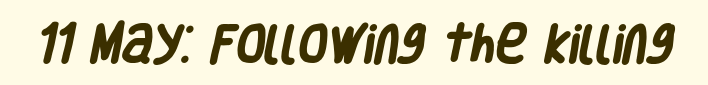
Q: Is the text bold? A: Yes.
Q: Is the typeface a serif or a sans-serif typeface? A: Sans-serif.
Q: Is the text underlined? A: No.
Q: Is the spacing between letters normal or unusually wide? A: Normal.
Q: Width (condensed, normal, or wide)? A: Condensed.
Q: Stroke contrast? A: Low.
Q: x-height? A: Large.
Q: Monospaced? A: No.
